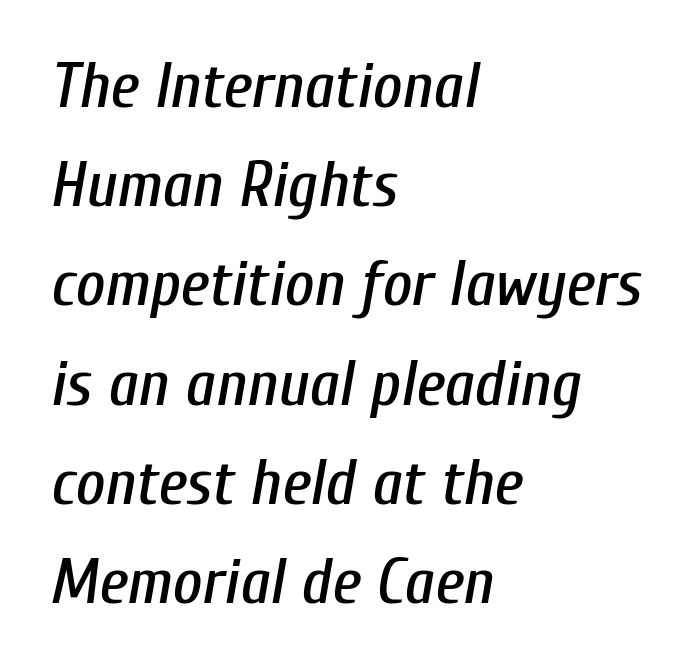
The image shows 64 px condensed type, italic (leaning right); set left-aligned, normal line spacing (1.55x), normal letter spacing, not underlined; low stroke contrast and a medium x-height.
